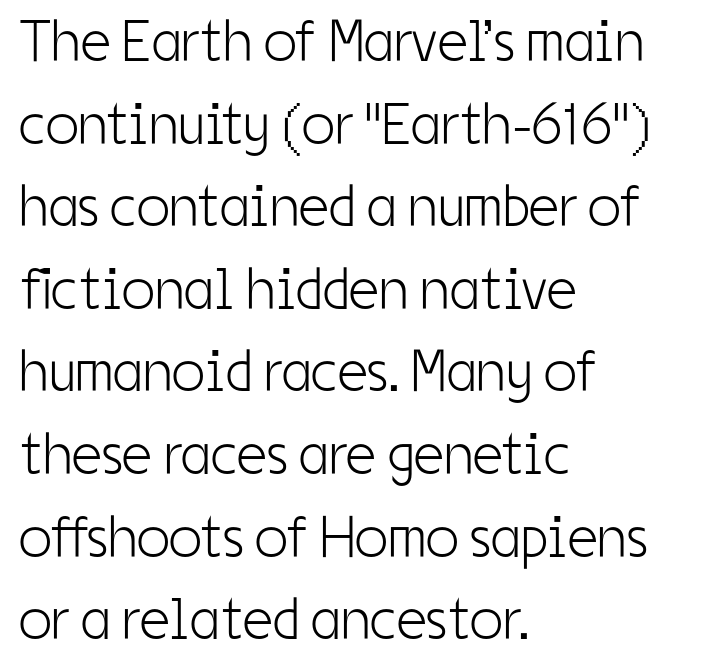
Q: Is the text bold? A: No.
Q: Is the text italic (slanted)? A: No, it is upright.
Q: Is the typeface a serif or a sans-serif typeface? A: Sans-serif.
Q: Is the text underlined? A: No.
Q: How is the paragraph aligned? A: Left-aligned.
Q: Is the spacing between letters normal or unusually wide? A: Normal.
Q: Is the spacing between lines tight, normal or loose? A: Normal.
Q: Width (condensed, normal, or wide)? A: Condensed.
Q: Stroke contrast? A: Low.
Q: x-height? A: Medium.
Q: Monospaced? A: No.
